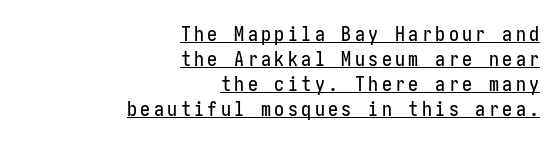
{"italic": "no", "underline": "yes", "align": "right", "line_spacing": "normal", "line_spacing_ratio": 1.25, "glyph_px": 20}
